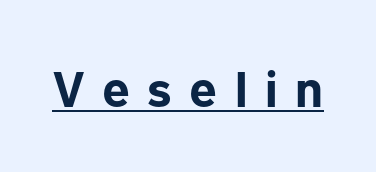
{"serif": "no", "italic": "no", "bold": "yes", "weight": "bold", "width": "normal", "stroke_contrast": "low", "x_height": "medium", "monospaced": "no", "underline": "yes", "letter_spacing": "wide", "letter_spacing_em": 0.35, "glyph_px": 50}
